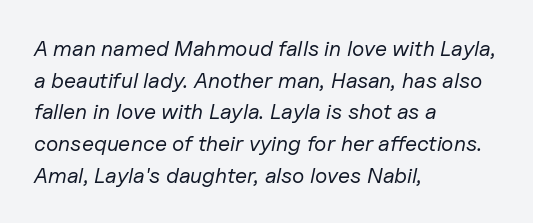
The passage shown is not bold in any degree. Notice how the passage keeps a crisp vertical edge on the left only. The leading is moderate, giving the passage an even texture. The strip under each line holds only bare page.
